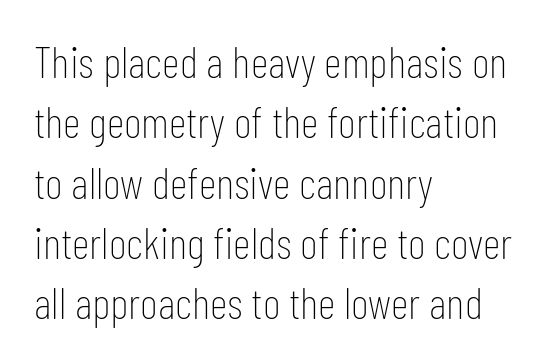
{"serif": "no", "italic": "no", "bold": "no", "weight": "thin", "width": "condensed", "stroke_contrast": "low", "x_height": "medium", "monospaced": "no", "underline": "no", "align": "left", "line_spacing": "normal", "line_spacing_ratio": 1.37, "letter_spacing": "normal", "letter_spacing_em": 0.0, "glyph_px": 44}
